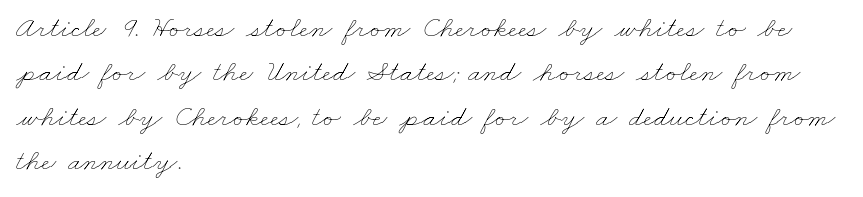
The image shows 30 px thin, wide type; set left-aligned, normal line spacing (1.48x), normal letter spacing, not underlined; low stroke contrast and a small x-height.
